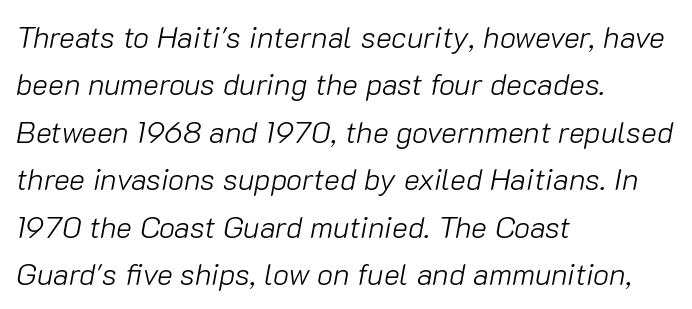
The image shows 30 px light type, italic (leaning right); set left-aligned, normal line spacing (1.58x), normal letter spacing, not underlined; low stroke contrast and a medium x-height.
